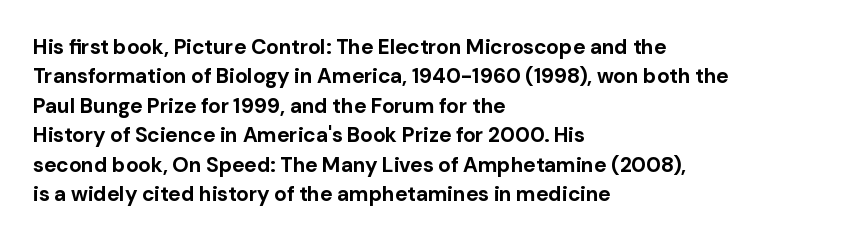
Q: Is the text bold? A: Yes.
Q: Is the text italic (slanted)? A: No, it is upright.
Q: Is the text underlined? A: No.
Q: How is the paragraph aligned? A: Left-aligned.
Q: Is the spacing between letters normal or unusually wide? A: Normal.
Q: Is the spacing between lines tight, normal or loose? A: Normal.
